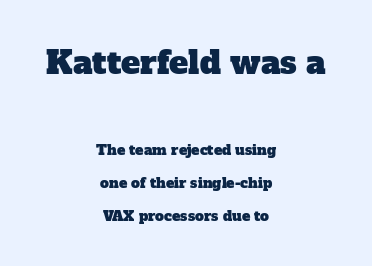
The first block has been scaled up relative to the second. I'd call this a serif setting — the letters wear small feet. Descenders are the only things crossing below the line. The rendering positions every line midway between the sides.
